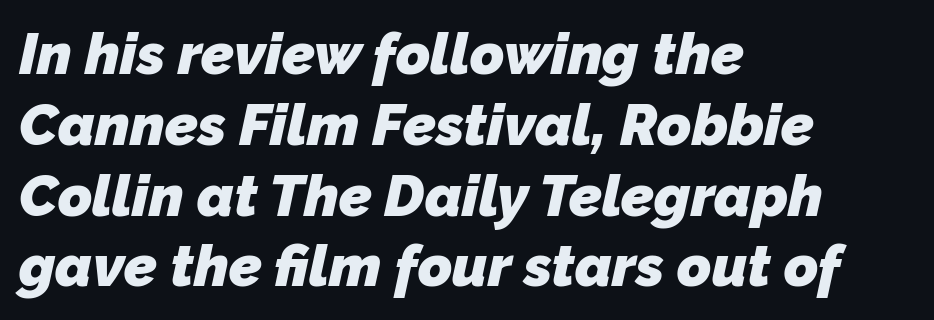
Q: Is the text bold? A: Yes.
Q: Is the typeface a serif or a sans-serif typeface? A: Sans-serif.
Q: Is the text underlined? A: No.
Q: How is the paragraph aligned? A: Left-aligned.
Q: Is the spacing between letters normal or unusually wide? A: Normal.
Q: Width (condensed, normal, or wide)? A: Normal.
Q: Stroke contrast? A: Low.
Q: x-height? A: Medium.
Q: Monospaced? A: No.
